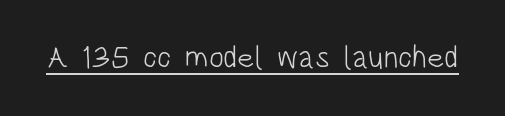
Think of a printed novel: that variable character pitch is what you see here. The letters sit at their default tracking, neither squeezed nor spread. Letters have the restrained weight of plain body copy at most. The letters carry no serifs — their stems end cleanly without finishing strokes. Somebody hit Ctrl+U on this one — the words are underlined.
